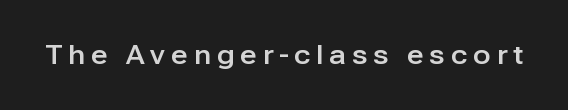
{"italic": "no", "underline": "no", "letter_spacing": "wide", "letter_spacing_em": 0.23, "glyph_px": 26}
